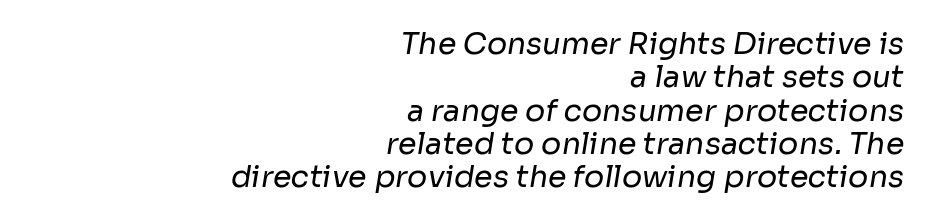
The rendering uses natural spacing where letterforms have individual widths. The characters are drawn with everyday or finer stroke widths. Default kerning and tracking; the words read as compact shapes. Horizontal alignment here is rightward, an uncommon choice for prose.
